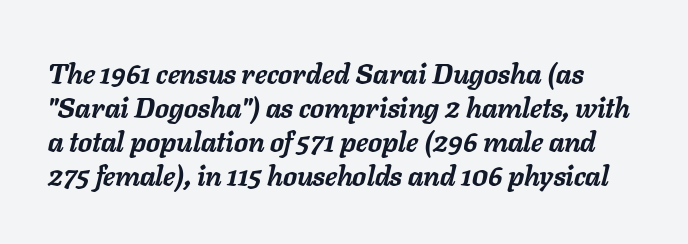
{"italic": "yes", "lean": "right", "slant_degrees": 11, "bold": "yes", "weight": "semibold", "width": "normal", "stroke_contrast": "low", "x_height": "medium", "monospaced": "no", "underline": "no", "line_spacing_ratio": 1.22, "letter_spacing": "normal", "letter_spacing_em": 0.0, "glyph_px": 28}
